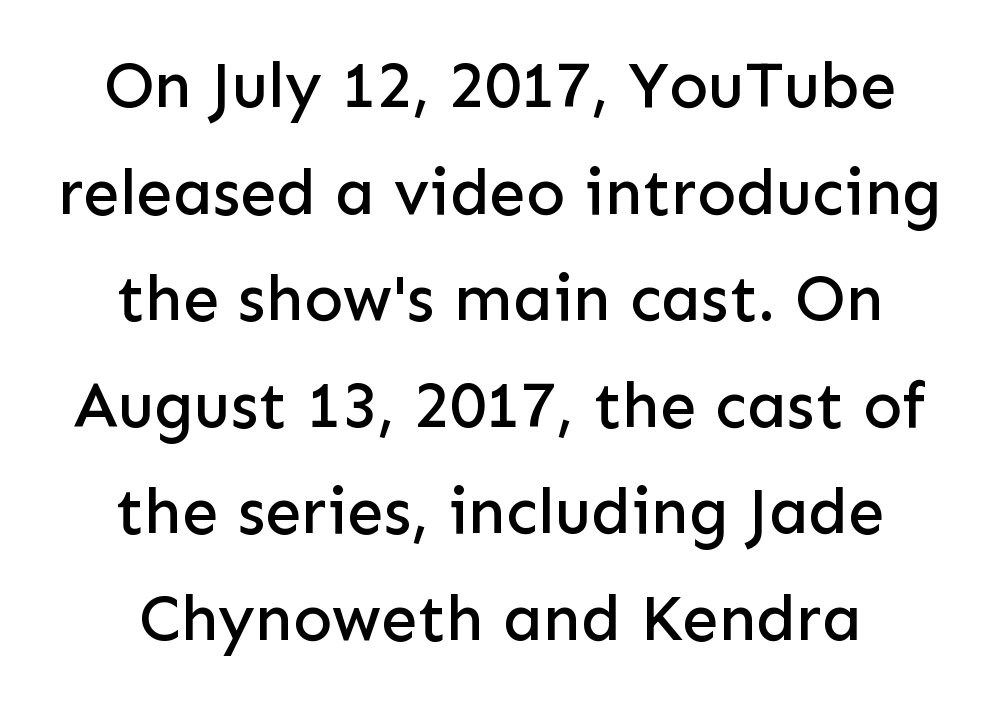
Q: Is the text italic (slanted)? A: No, it is upright.
Q: Is the typeface a serif or a sans-serif typeface? A: Sans-serif.
Q: Is the text underlined? A: No.
Q: How is the paragraph aligned? A: Centered.
Q: Is the spacing between letters normal or unusually wide? A: Normal.
Q: Is the spacing between lines tight, normal or loose? A: Normal.
Q: Width (condensed, normal, or wide)? A: Normal.
Q: Stroke contrast? A: Low.
Q: x-height? A: Medium.
Q: Monospaced? A: No.
